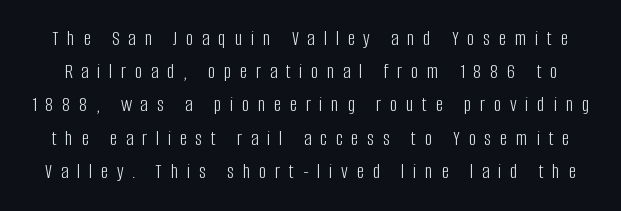
{"italic": "no", "bold": "no", "underline": "no", "line_spacing": "normal", "line_spacing_ratio": 1.58, "letter_spacing": "wide", "letter_spacing_em": 0.41, "glyph_px": 21}
